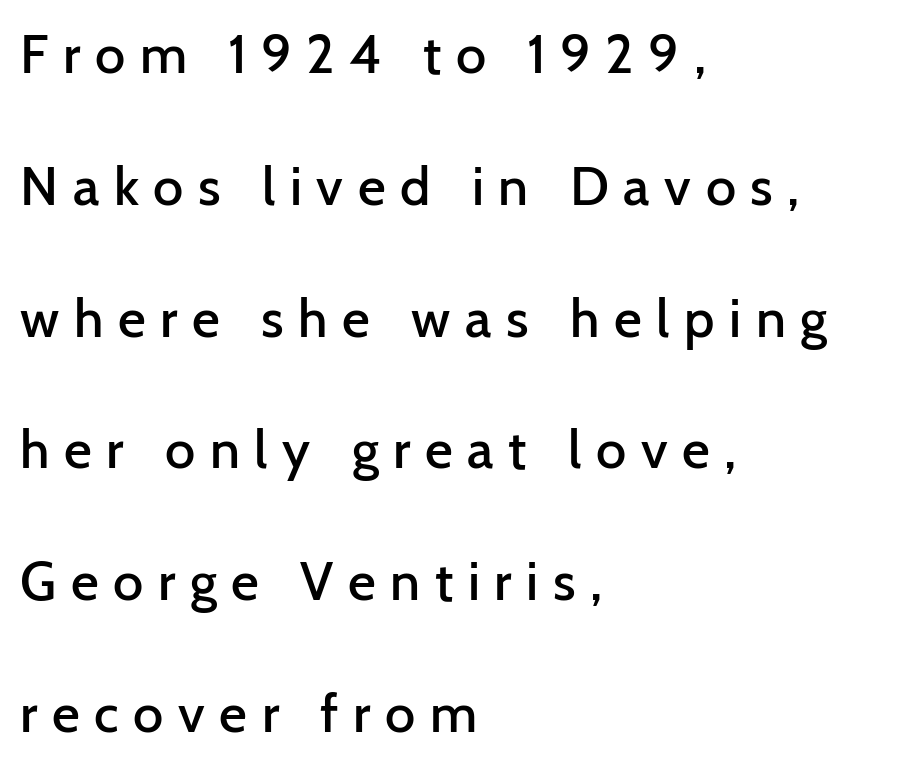
Observe the absence of serifs on each vertical stroke in this sample. Just letters on the line, the space beneath them empty. Vertical spacing — loose. Spacing verdict: proportional, widths tailored to each character.
